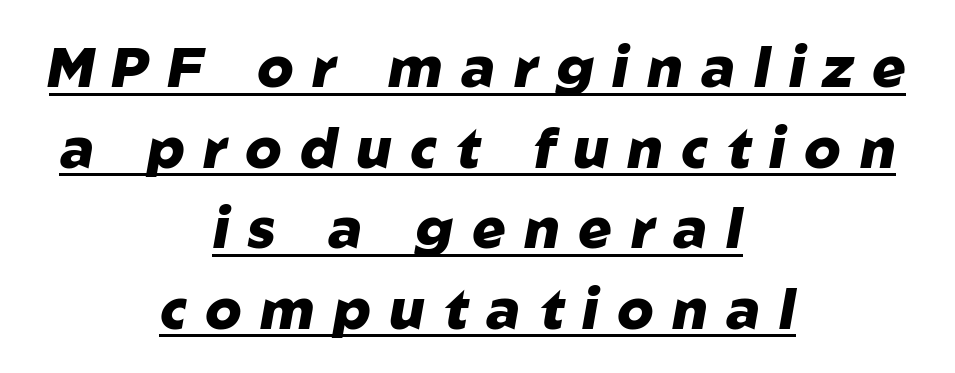
The image shows 56 px heavy type, italic (leaning right); set centered, normal line spacing (1.44x), unusually wide letter spacing (+0.33 em), underlined; low stroke contrast and a medium x-height.
